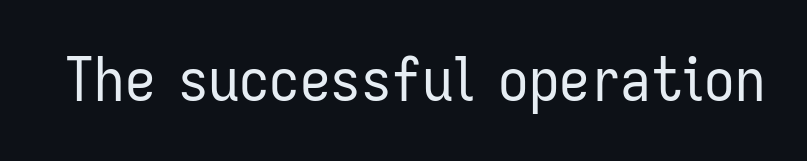
Varying glyph widths throughout — classic text-font behaviour. The horizontal fit of the characters is conventional and even. Only glyphs here, with clear space below each row. A typesetter would mark this as roman, not italic. Weight class: somewhere from thin through regular.
